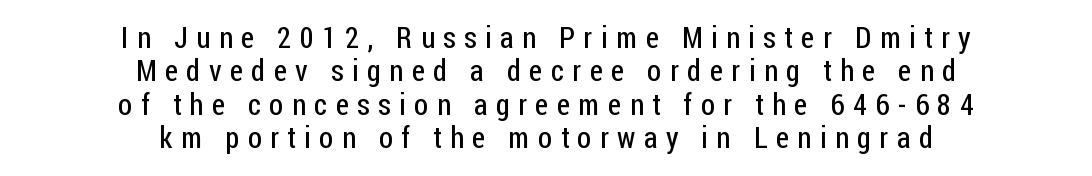
The image shows 30 px regular-weight, condensed sans-serif type, upright; set centered, tight line spacing (1.11x), unusually wide letter spacing (+0.28 em), not underlined; low stroke contrast and a medium x-height.
